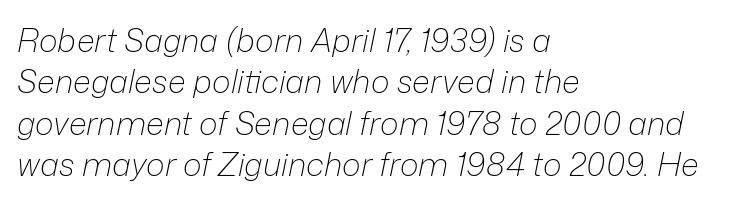
The image shows 32 px light type, italic (leaning right); set left-aligned, normal line spacing (1.29x), normal letter spacing, not underlined; low stroke contrast and a medium x-height.
